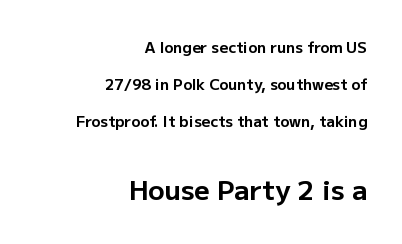
{"italic": "no", "bold": "yes", "underline": "no", "align": "right", "line_spacing": "loose", "line_spacing_ratio": 2.48, "letter_spacing": "normal", "letter_spacing_em": 0.0, "larger_block": "second", "size_ratio": 1.8, "glyph_px": 27}
